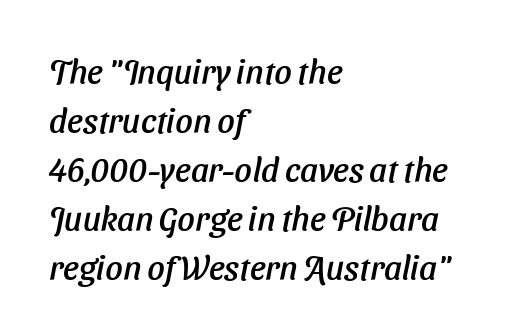
The image shows 34 px text type; set left-aligned, normal line spacing (1.44x), normal letter spacing, not underlined; low stroke contrast and a medium x-height.
